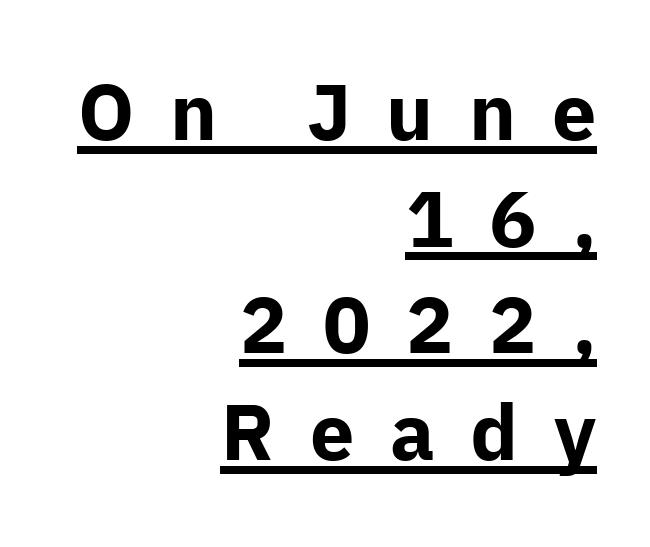
The image shows 79 px bold sans-serif type, upright; set right-aligned, normal line spacing (1.35x), unusually wide letter spacing (+0.45 em), underlined; low stroke contrast and a medium x-height.
